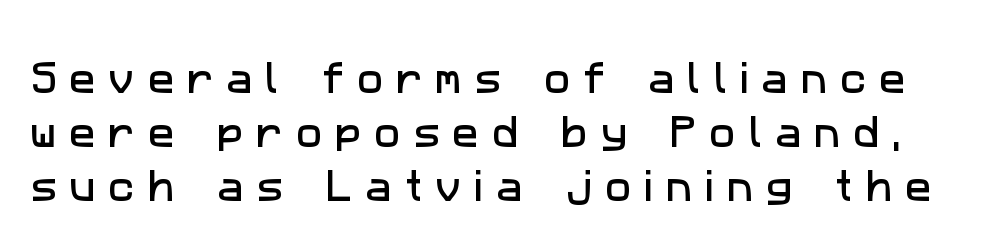
Does extra space separate the letters? Yes, quite a lot of it. The strip under each line holds only bare page. Proportional: the letters do not fall into vertical columns. Students, observe: this is what conventionally led text looks like. The rendering shows plain stroke endings on the letterforms — a sans-serif design.
